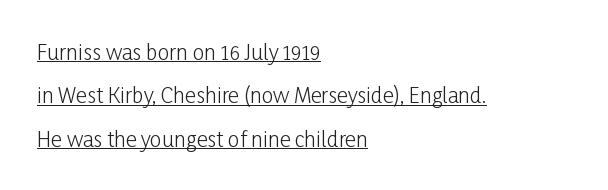
The image shows 21 px text type, upright; set left-aligned, loose line spacing (2.07x), normal letter spacing, underlined.
